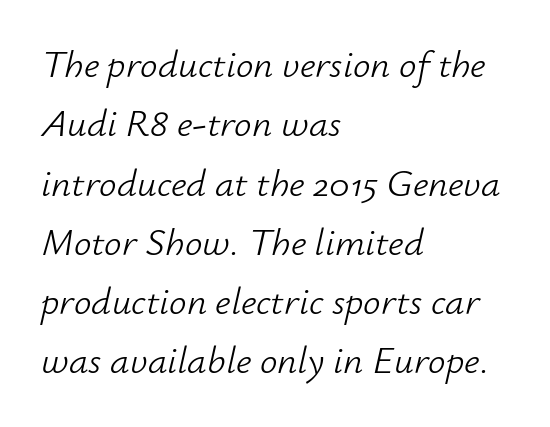
Q: Is the text bold? A: No.
Q: Is the text italic (slanted)? A: Yes, it leans right by about 12 degrees.
Q: Is the text underlined? A: No.
Q: How is the paragraph aligned? A: Left-aligned.
Q: Is the spacing between letters normal or unusually wide? A: Normal.
Q: Is the spacing between lines tight, normal or loose? A: Normal.
Q: Width (condensed, normal, or wide)? A: Normal.
Q: Stroke contrast? A: Low.
Q: x-height? A: Small.
Q: Monospaced? A: No.
